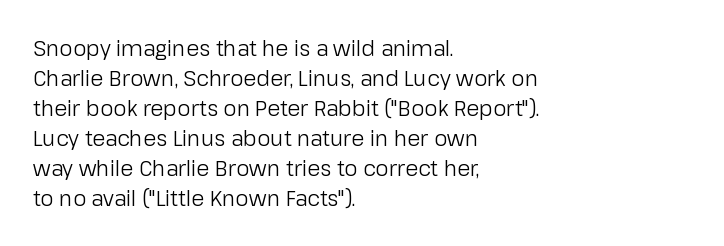
Q: Is the text bold? A: No.
Q: Is the text italic (slanted)? A: No, it is upright.
Q: Is the text underlined? A: No.
Q: How is the paragraph aligned? A: Left-aligned.
Q: Is the spacing between letters normal or unusually wide? A: Normal.
Q: Is the spacing between lines tight, normal or loose? A: Normal.
